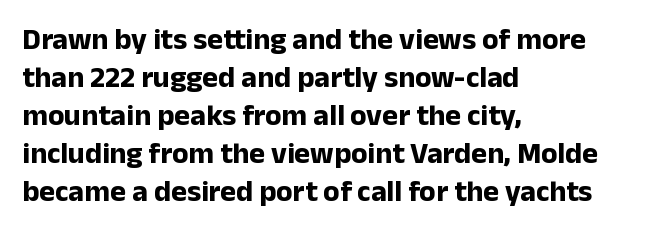
{"serif": "no", "italic": "no", "bold": "yes", "weight": "bold", "width": "normal", "stroke_contrast": "low", "x_height": "medium", "monospaced": "no", "underline": "no", "align": "left", "line_spacing": "normal", "line_spacing_ratio": 1.27, "letter_spacing": "normal", "letter_spacing_em": 0.0, "glyph_px": 30}
